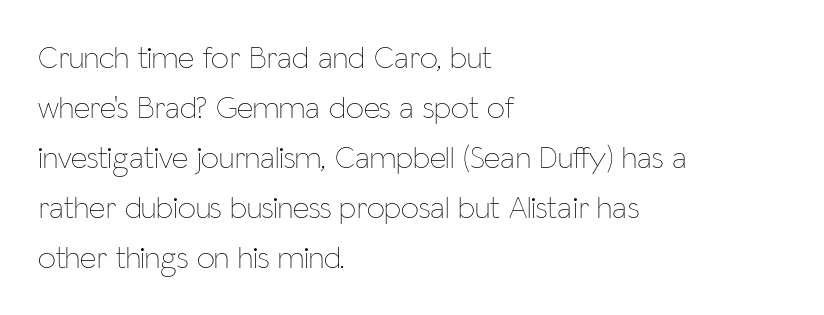
{"italic": "no", "bold": "no", "weight": "thin", "width": "condensed", "stroke_contrast": "low", "x_height": "medium", "monospaced": "no", "underline": "no", "align": "left", "line_spacing": "normal", "line_spacing_ratio": 1.56, "letter_spacing": "normal", "letter_spacing_em": 0.0, "glyph_px": 32}
